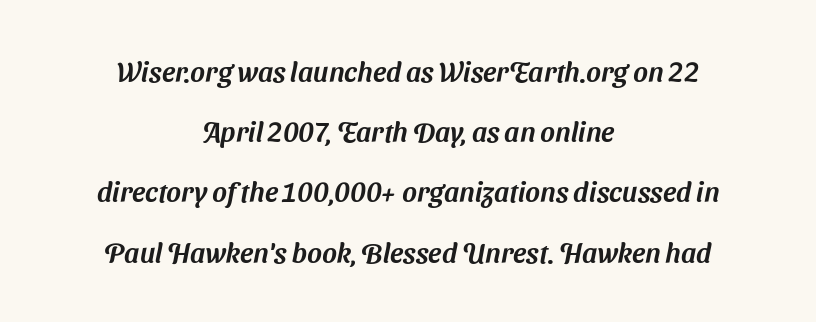
Q: Is the typeface a serif or a sans-serif typeface? A: Sans-serif.
Q: Is the text underlined? A: No.
Q: How is the paragraph aligned? A: Centered.
Q: Is the spacing between letters normal or unusually wide? A: Normal.
Q: Is the spacing between lines tight, normal or loose? A: Loose.
Q: Width (condensed, normal, or wide)? A: Normal.
Q: Stroke contrast? A: Medium.
Q: x-height? A: Medium.
Q: Monospaced? A: No.
